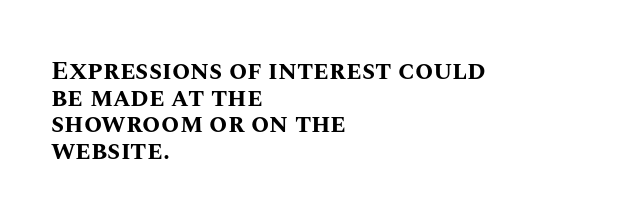
Q: Is the text bold? A: Yes.
Q: Is the text italic (slanted)? A: No, it is upright.
Q: Is the text underlined? A: No.
Q: How is the paragraph aligned? A: Left-aligned.
Q: Is the spacing between letters normal or unusually wide? A: Normal.
Q: Is the spacing between lines tight, normal or loose? A: Tight.
